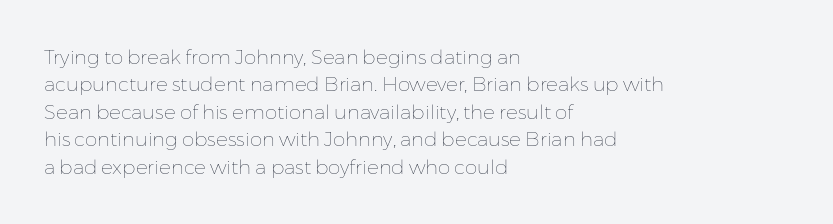
The image shows 20 px text type, upright; set left-aligned, normal line spacing (1.37x), normal letter spacing, not underlined.
